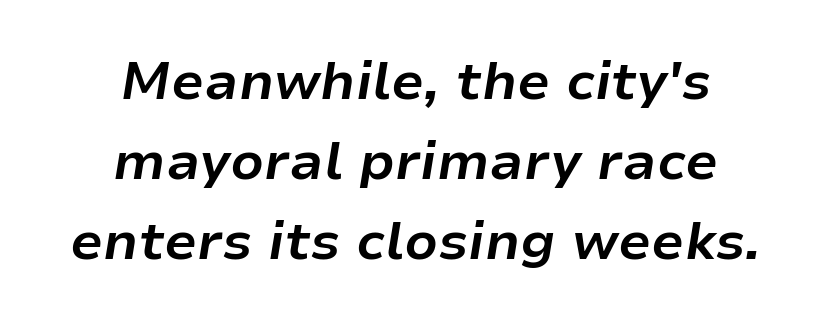
{"italic": "yes", "lean": "right", "slant_degrees": 9, "bold": "yes", "weight": "bold", "width": "normal", "stroke_contrast": "low", "x_height": "medium", "monospaced": "no", "underline": "no", "align": "center", "line_spacing": "normal", "line_spacing_ratio": 1.51, "letter_spacing": "normal", "letter_spacing_em": 0.0, "glyph_px": 53}
